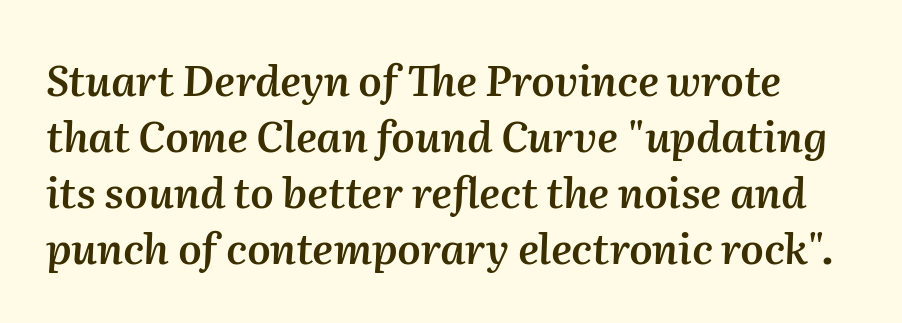
{"italic": "yes", "lean": "right", "slant_degrees": 2, "bold": "semi", "weight": "semibold", "width": "normal", "stroke_contrast": "medium", "x_height": "medium", "monospaced": "no", "underline": "no", "line_spacing": "normal", "line_spacing_ratio": 1.33, "letter_spacing": "normal", "letter_spacing_em": 0.0, "glyph_px": 42}
